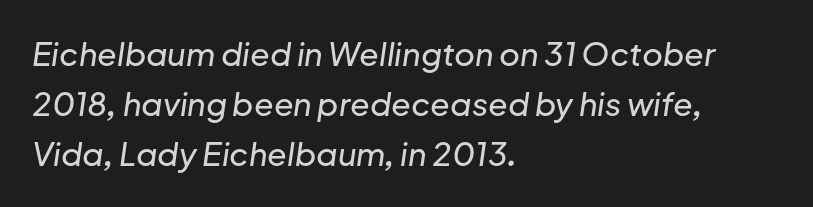
The image shows 32 px text type, italic (leaning right); set left-aligned, normal line spacing (1.57x), normal letter spacing, not underlined; low stroke contrast and a medium x-height.
